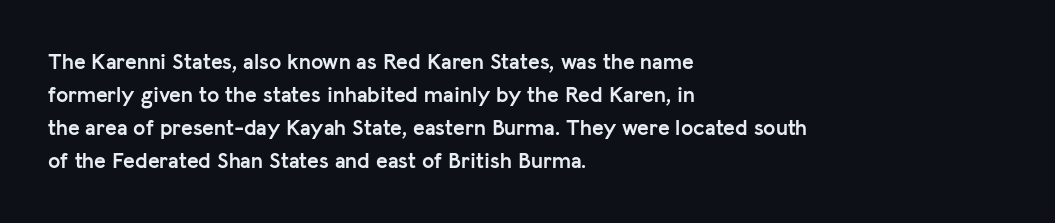
You'd pick this weight for a headline — it's a proper bold. The lettering holds an erect, upright posture throughout. Glance below the letters and you will spot only blank space. Layout note: lines flush left. Characters follow at the spacing the type designer built in. These lines sit exactly where default settings would place them.
